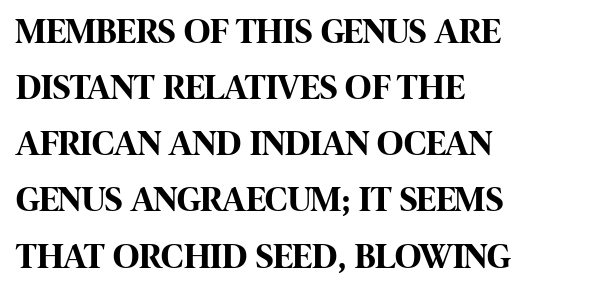
{"serif": "no", "italic": "no", "bold": "yes", "weight": "bold", "width": "condensed", "stroke_contrast": "high", "x_height": "large", "monospaced": "no", "underline": "no", "align": "left", "line_spacing": "normal", "line_spacing_ratio": 1.56, "letter_spacing": "normal", "letter_spacing_em": 0.0, "glyph_px": 36}
